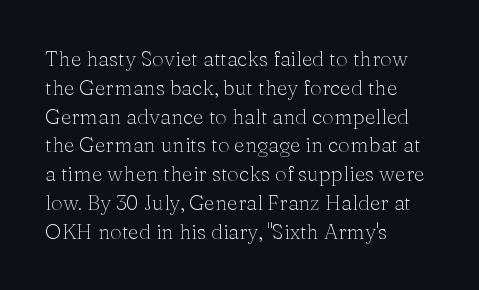
Each new line begins a customary step beneath the previous one. Stems here are at most as thick as an everyday book face. Words appear dense and cohesive because spacing is normal. Descenders hang freely into open space. The axis of the letterforms is exactly vertical.
